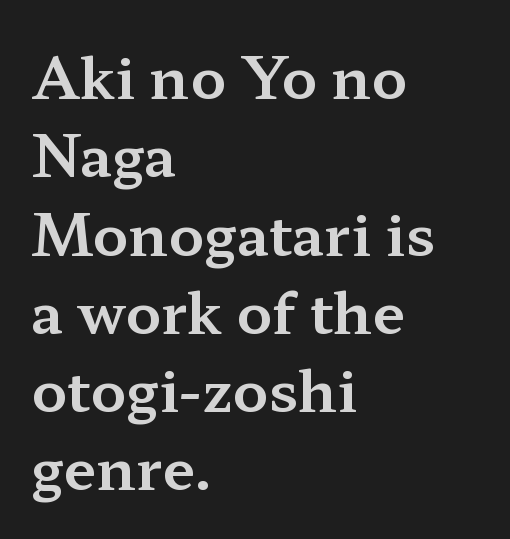
Vertically, the passage feels balanced, rows spaced as you'd expect. Check where the strokes stop: tiny serifs finish them off. A typesetter would call this proportional, since set widths differ per character. Alignment: flush left. This rendering features lettering with no underline.
